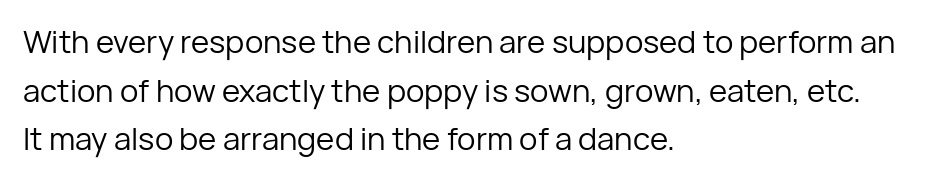
The image shows 31 px regular-weight sans-serif type, upright; set left-aligned, normal line spacing (1.57x), normal letter spacing, not underlined; low stroke contrast and a medium x-height.
